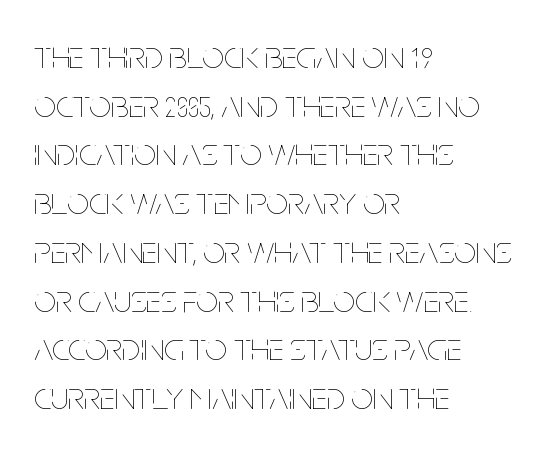
{"italic": "no", "bold": "no", "weight": "thin", "width": "condensed", "stroke_contrast": "low", "x_height": "large", "monospaced": "no", "underline": "no", "align": "left", "line_spacing": "normal", "line_spacing_ratio": 1.25, "letter_spacing": "normal", "letter_spacing_em": 0.0, "glyph_px": 39}
